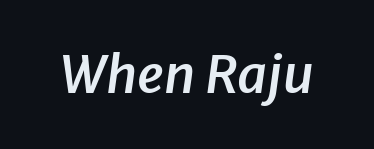
The image shows 52 px semibold type, italic (leaning right); set normal letter spacing, not underlined; low stroke contrast and a medium x-height.
